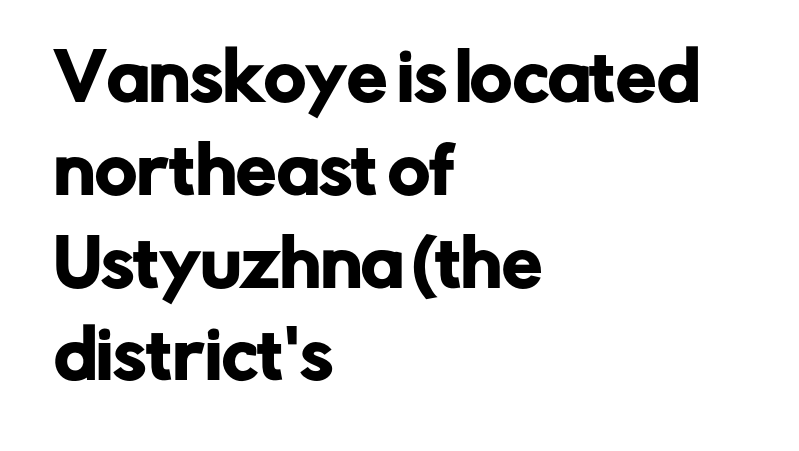
{"serif": "no", "italic": "no", "width": "normal", "stroke_contrast": "low", "x_height": "medium", "monospaced": "no", "underline": "no", "align": "left", "line_spacing": "normal", "line_spacing_ratio": 1.45, "letter_spacing": "normal", "letter_spacing_em": 0.0, "glyph_px": 64}
